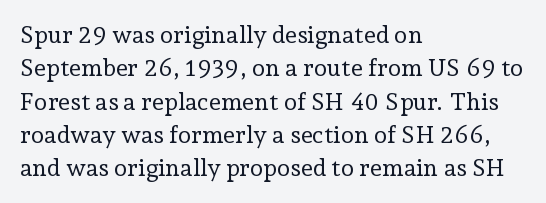
{"italic": "no", "bold": "no", "underline": "no", "align": "left", "line_spacing": "normal", "line_spacing_ratio": 1.39, "letter_spacing": "normal", "letter_spacing_em": 0.0, "glyph_px": 24}
